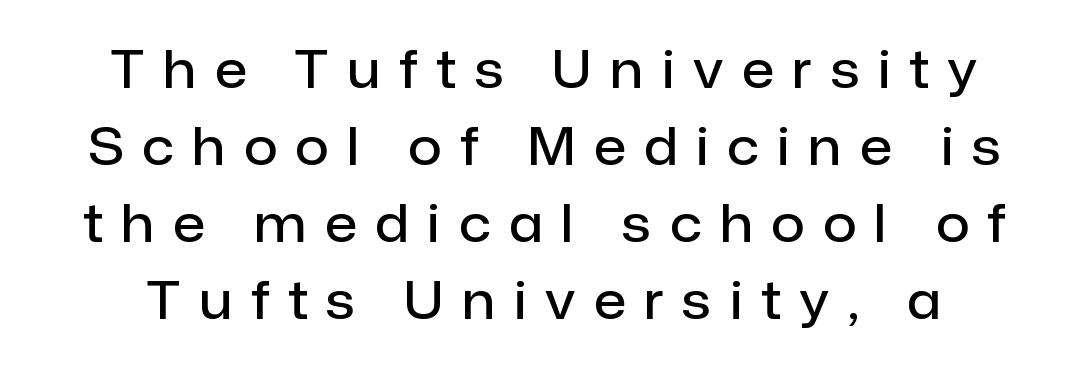
Q: Is the text bold? A: Semi-bold.
Q: Is the text italic (slanted)? A: No, it is upright.
Q: Is the typeface a serif or a sans-serif typeface? A: Sans-serif.
Q: Is the text underlined? A: No.
Q: How is the paragraph aligned? A: Centered.
Q: Is the spacing between letters normal or unusually wide? A: Unusually wide.
Q: Is the spacing between lines tight, normal or loose? A: Normal.
Q: Width (condensed, normal, or wide)? A: Normal.
Q: Stroke contrast? A: Low.
Q: x-height? A: Medium.
Q: Monospaced? A: No.
